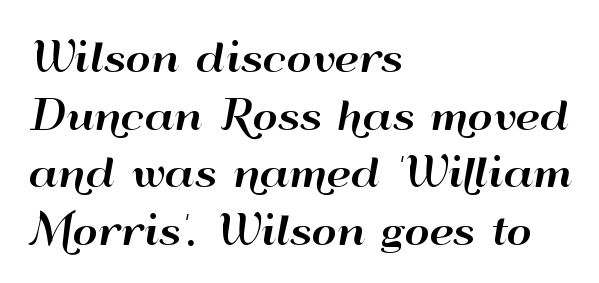
{"serif": "no", "width": "wide", "stroke_contrast": "high", "x_height": "small", "monospaced": "no", "underline": "no", "align": "left", "line_spacing": "normal", "line_spacing_ratio": 1.48, "letter_spacing": "normal", "letter_spacing_em": 0.0, "glyph_px": 39}
